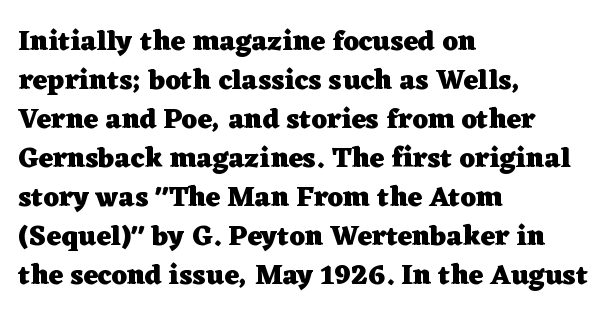
Q: Is the text bold? A: Yes.
Q: Is the text italic (slanted)? A: No, it is upright.
Q: Is the typeface a serif or a sans-serif typeface? A: Serif.
Q: Is the text underlined? A: No.
Q: How is the paragraph aligned? A: Left-aligned.
Q: Is the spacing between letters normal or unusually wide? A: Normal.
Q: Is the spacing between lines tight, normal or loose? A: Normal.
Q: Width (condensed, normal, or wide)? A: Wide.
Q: Stroke contrast? A: Low.
Q: x-height? A: Medium.
Q: Monospaced? A: No.
